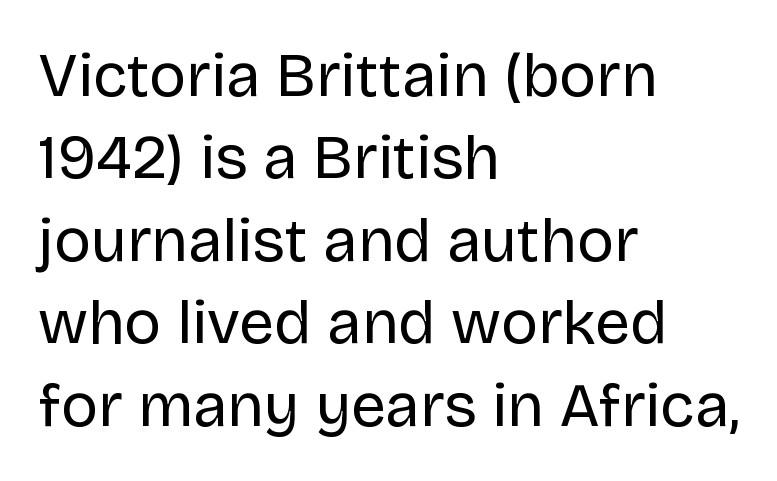
Q: Is the text bold? A: No.
Q: Is the text italic (slanted)? A: No, it is upright.
Q: Is the typeface a serif or a sans-serif typeface? A: Sans-serif.
Q: Is the text underlined? A: No.
Q: How is the paragraph aligned? A: Left-aligned.
Q: Is the spacing between letters normal or unusually wide? A: Normal.
Q: Is the spacing between lines tight, normal or loose? A: Normal.
Q: Width (condensed, normal, or wide)? A: Normal.
Q: Stroke contrast? A: Low.
Q: x-height? A: Large.
Q: Monospaced? A: No.
